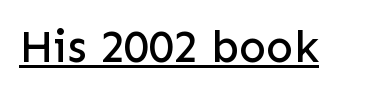
The image shows 45 px sans-serif type, upright; set normal letter spacing, underlined; low stroke contrast and a medium x-height.
